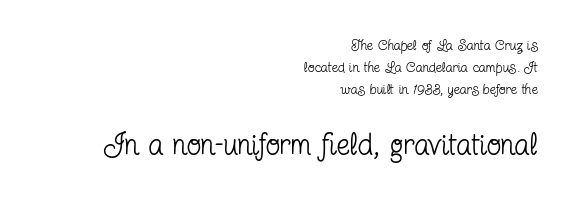
{"serif": "yes", "italic": "no", "bold": "no", "weight": "regular", "width": "condensed", "stroke_contrast": "low", "x_height": "medium", "monospaced": "no", "underline": "no", "align": "right", "line_spacing": "normal", "line_spacing_ratio": 1.57, "letter_spacing": "normal", "letter_spacing_em": 0.0, "larger_block": "second", "size_ratio": 2.14, "glyph_px": 30}
